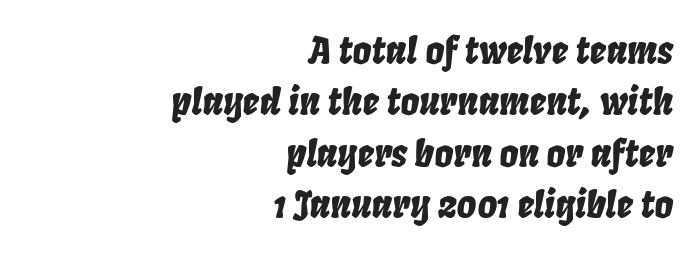
{"italic": "yes", "lean": "right", "slant_degrees": 8, "width": "condensed", "stroke_contrast": "low", "x_height": "large", "monospaced": "no", "underline": "no", "align": "right", "line_spacing": "normal", "line_spacing_ratio": 1.39, "letter_spacing": "normal", "letter_spacing_em": 0.0, "glyph_px": 37}
